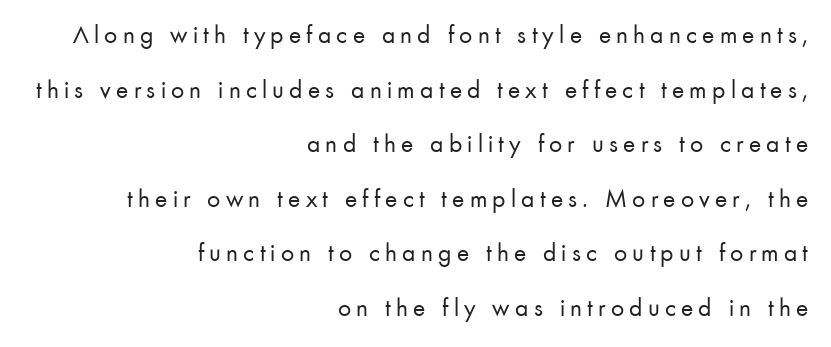
The image shows 26 px text type, upright; set right-aligned, loose line spacing (2.1x), unusually wide letter spacing (+0.2 em), not underlined.
